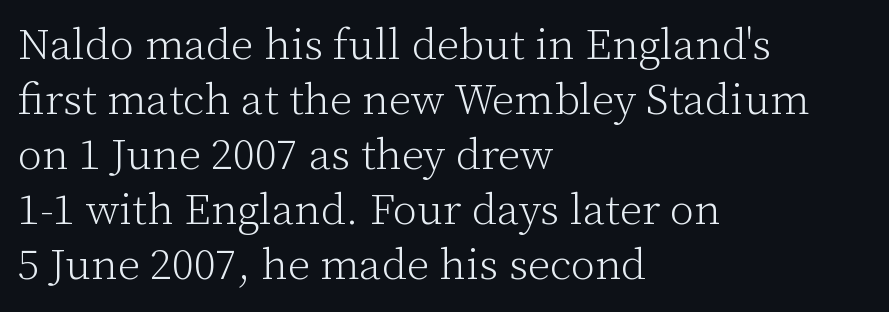
Are there feet on the stems? There are — it's a serif. Teacher's note: observe the even left margin — that is flush-left alignment. Vertical strokes here are truly vertical. The rows are spaced the way most documents space them. The words here are not underlined.
